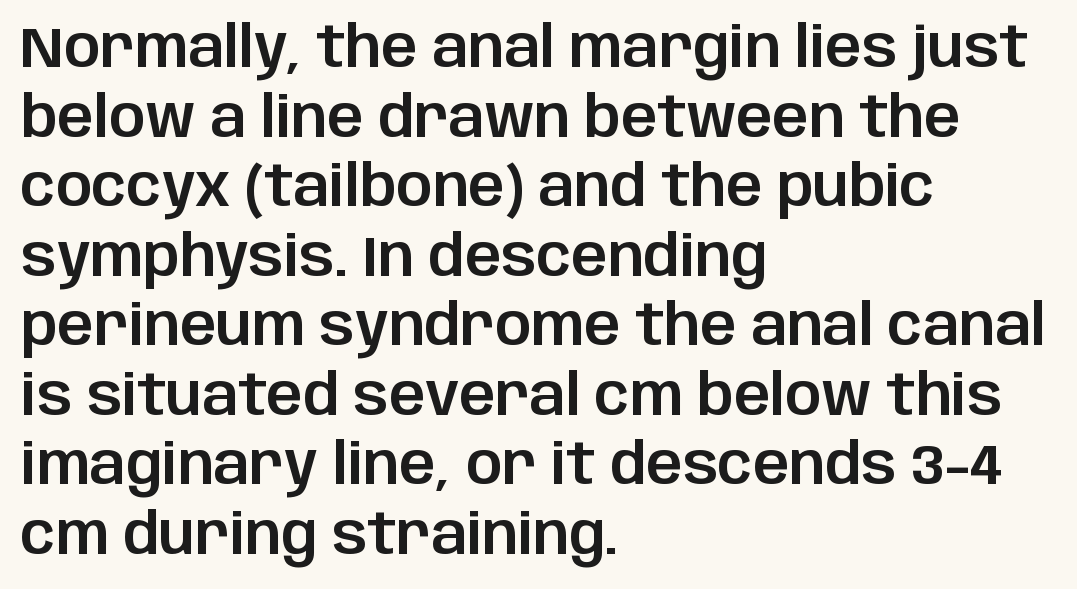
The image shows 57 px sans-serif type, upright; set left-aligned, line spacing 1.22x, normal letter spacing, not underlined; low stroke contrast and a large x-height.
